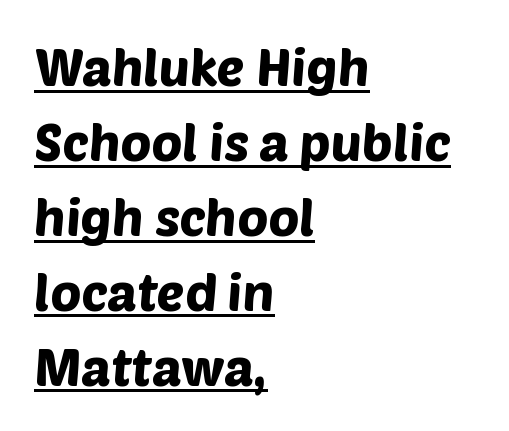
{"serif": "no", "width": "normal", "stroke_contrast": "low", "x_height": "large", "monospaced": "no", "underline": "yes", "align": "left", "line_spacing": "normal", "line_spacing_ratio": 1.44, "letter_spacing": "normal", "letter_spacing_em": 0.0, "glyph_px": 52}
